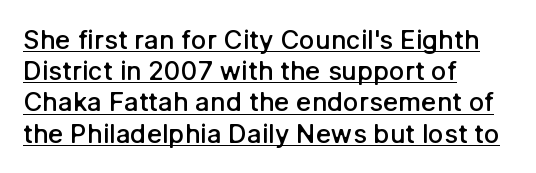
{"italic": "no", "bold": "semi", "underline": "yes", "align": "left", "line_spacing_ratio": 1.2, "letter_spacing": "normal", "letter_spacing_em": 0.0, "glyph_px": 26}
